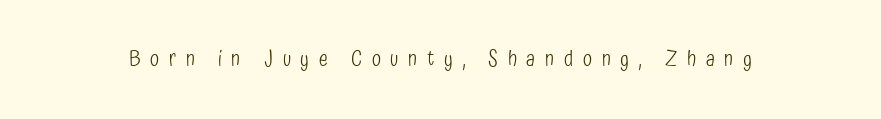
{"italic": "no", "bold": "no", "underline": "no", "letter_spacing": "wide", "letter_spacing_em": 0.46, "glyph_px": 21}
